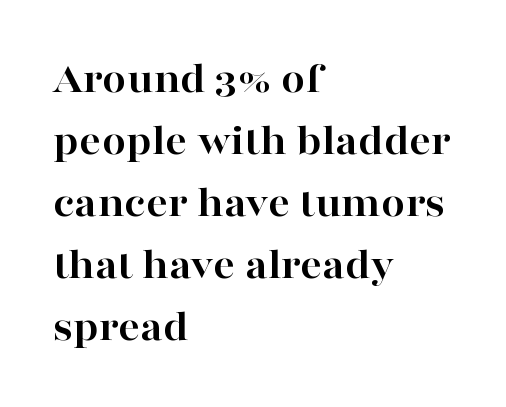
The image shows 43 px bold, wide serif type, upright; set left-aligned, normal line spacing (1.44x), normal letter spacing, not underlined; high stroke contrast and a medium x-height.
